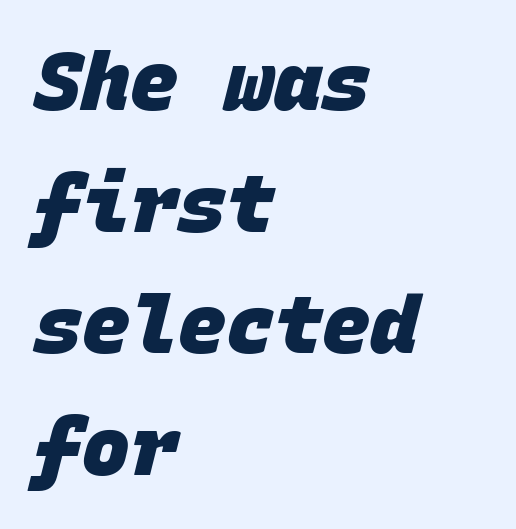
The string is rendered with underlining switched off. Interline gaps are of average width in this sample. Each letter, wide or thin by design, is forced into the same width here. Heavy, bold letterforms.
